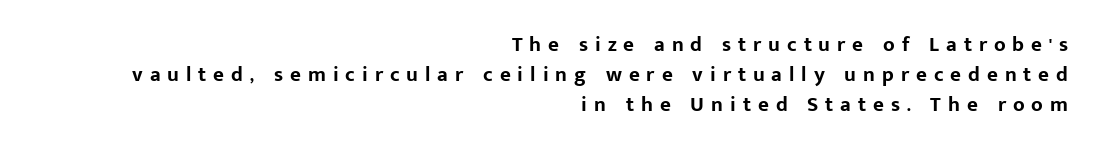
The image shows 21 px bold type, upright; set right-aligned, normal line spacing (1.42x), unusually wide letter spacing (+0.33 em), not underlined.
